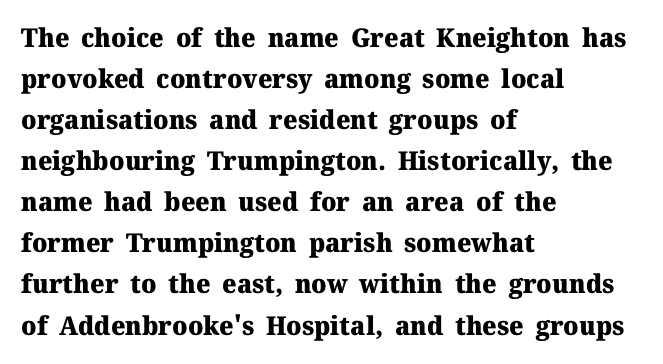
{"italic": "no", "bold": "yes", "underline": "no", "align": "left", "line_spacing": "normal", "line_spacing_ratio": 1.58, "letter_spacing": "normal", "letter_spacing_em": 0.0, "glyph_px": 26}
